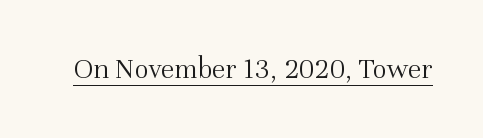
The image shows 30 px light serif type, upright; set normal letter spacing, underlined; medium stroke contrast and a medium x-height.
